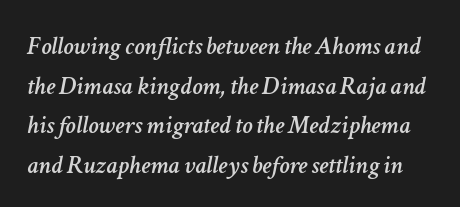
Q: Is the text italic (slanted)? A: Yes, it leans right by about 11 degrees.
Q: Is the text underlined? A: No.
Q: Is the spacing between letters normal or unusually wide? A: Normal.
Q: Is the spacing between lines tight, normal or loose? A: Normal.
